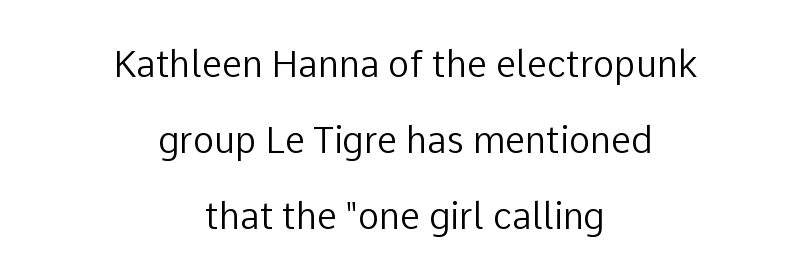
Leading: increased. Notice how the stems are strictly vertical — no italics here. Typeset on center — no edge is straight. The baseline area is clear. Looks like regular typesetting: each glyph gets only the width it needs.
